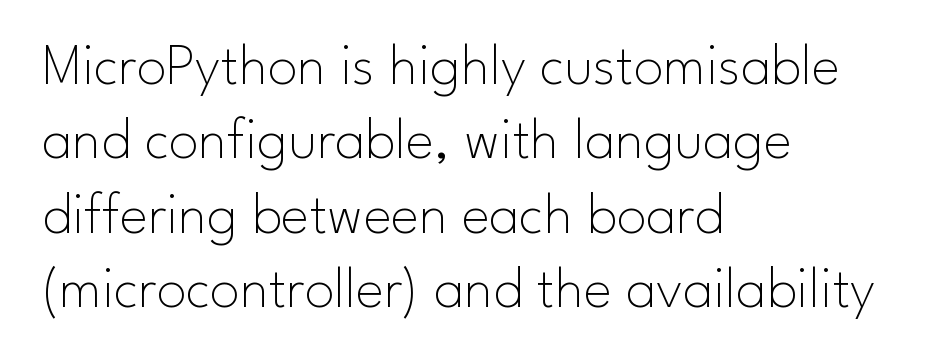
Any mark beneath the type? The region is blank. These lines are rendered in a variable-pitch font. The paragraph shown leans on its left margin. Quick note: not italic, upright. Grotesque or geometric, the face here clearly has no serifs.
